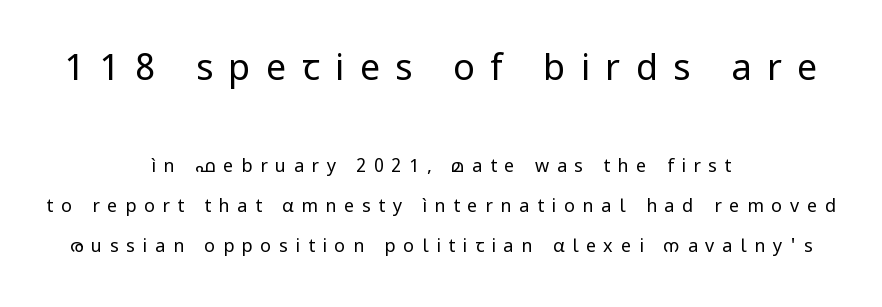
Do the characters align in a grid? No, the font is proportional. Notice how the passage keeps no hard edge, just a central spine. The lettering stays uniformly vertical, giving the passage a roman look. Horizontal bands of white between lines are thick stripes.
